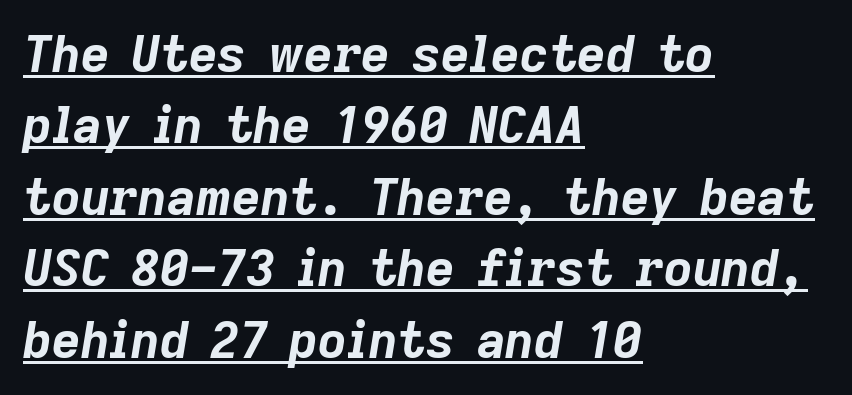
When letters slant like this, we call the style italic. Successive baselines arrive at the customary interval. A typesetter would call this proportional, since set widths differ per character. The glyphs have the mass of a bold cut.
